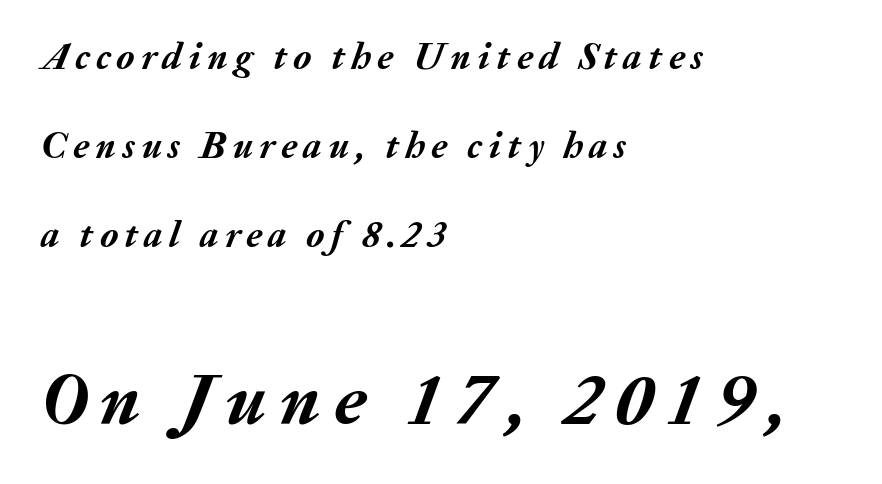
Does the lettering tilt? It does — this is italic. Check under the words: just untouched page. The rendering uses natural spacing where letterforms have individual widths. The typesetting leans heavy: a genuine bold. Honestly, the rows look like they've been pulled way apart.
